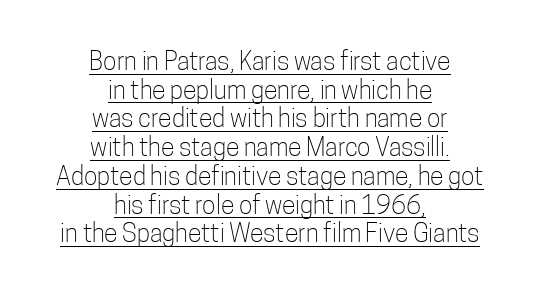
The image shows 25 px text type, upright; set centered, tight line spacing (1.15x), normal letter spacing, underlined.
